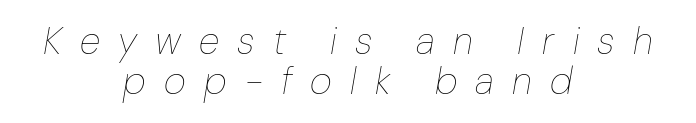
Q: Is the text bold? A: No.
Q: Is the text italic (slanted)? A: Yes, it leans right by about 10 degrees.
Q: Is the text underlined? A: No.
Q: How is the paragraph aligned? A: Centered.
Q: Is the spacing between letters normal or unusually wide? A: Unusually wide.
Q: Is the spacing between lines tight, normal or loose? A: Tight.
Q: Width (condensed, normal, or wide)? A: Normal.
Q: Stroke contrast? A: Low.
Q: x-height? A: Medium.
Q: Monospaced? A: No.
